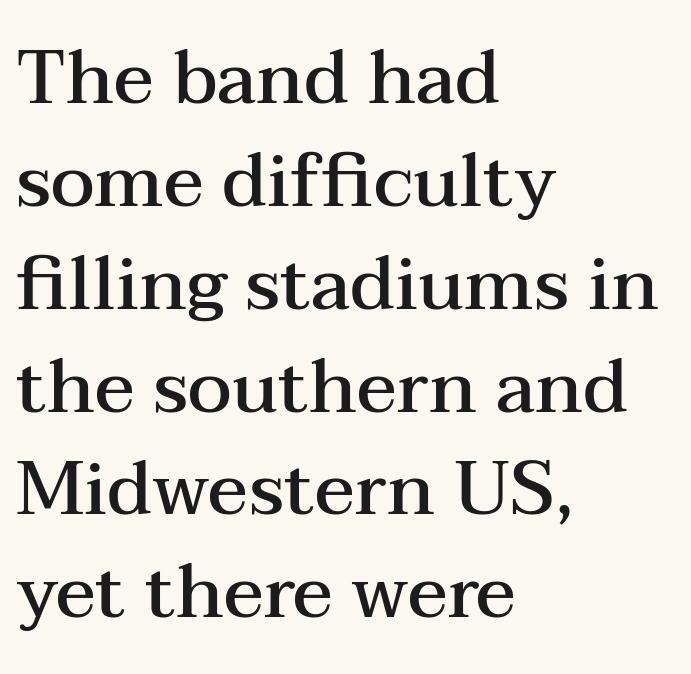
Each letter keeps its own natural width here, so spacing adapts to shape. Yep, those are serifs on the letters. Every row of glyphs begins at an identical x-position on the left. These lines sit exactly where default settings would place them.
